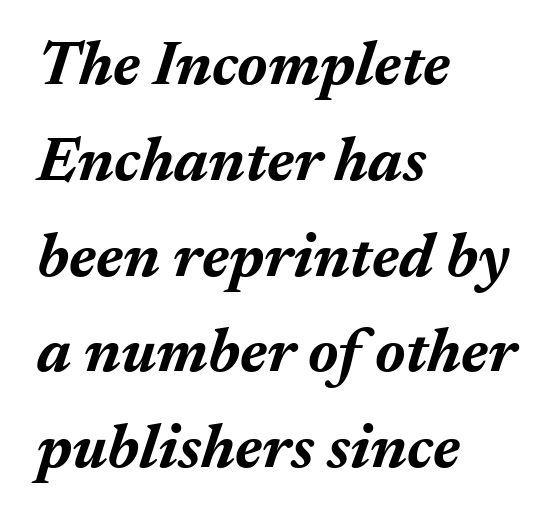
It's the slanting kind of type. The passage shown is emphatically bold. Think of a printed novel: that variable character pitch is what you see here. Anything drawn beneath the words? Only blank space. Typeset ragged right — the left edge is the straight one.
